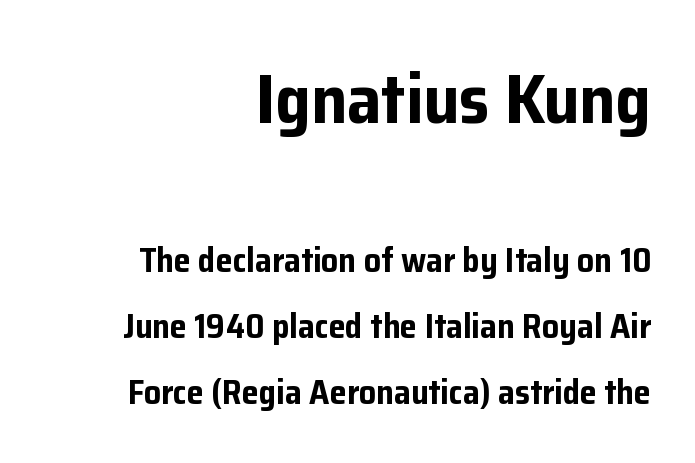
The image shows 69 px bold sans-serif type, upright; set right-aligned, loose line spacing (1.94x), normal letter spacing, not underlined; the first (top) block is 2.03x larger; low stroke contrast and a medium x-height.
